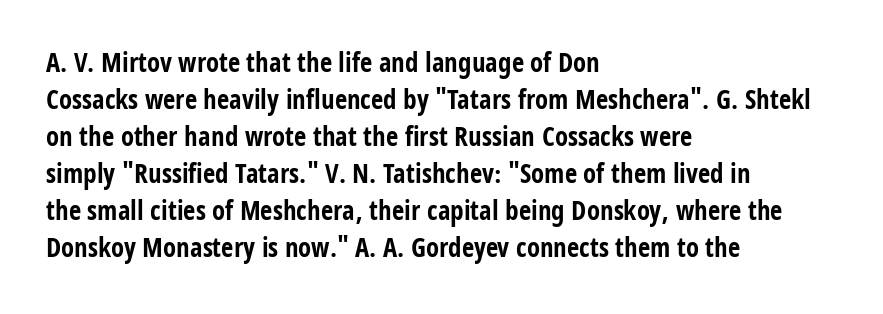
Every character sits straight up, as roman type does. Words appear dense and cohesive because spacing is normal. On the weight axis this lands at bold, roughly 700. In terms of leading, this rendering sits right in the middle.
